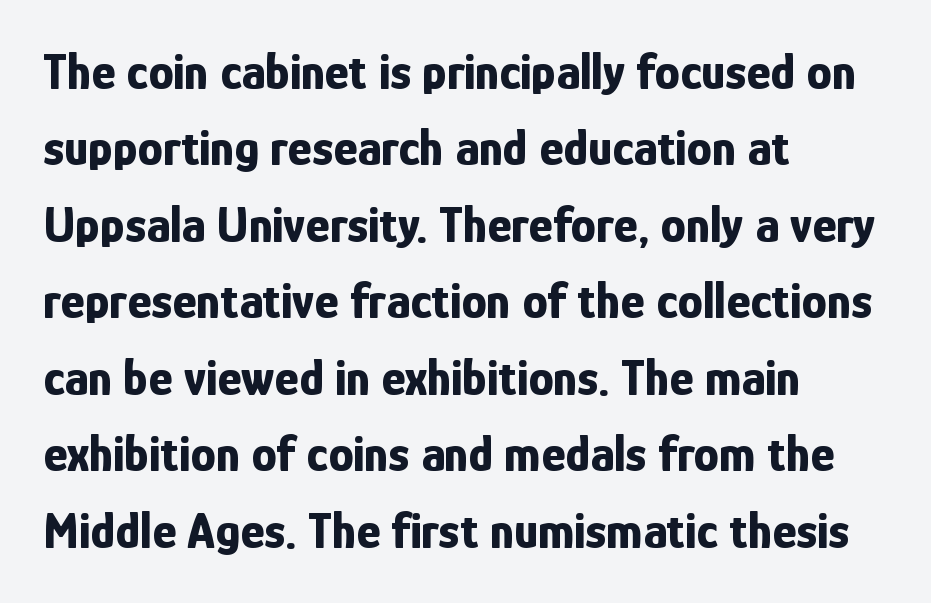
The image shows 51 px bold, condensed sans-serif type, upright; set left-aligned, normal line spacing (1.5x), normal letter spacing, not underlined; low stroke contrast and a medium x-height.
